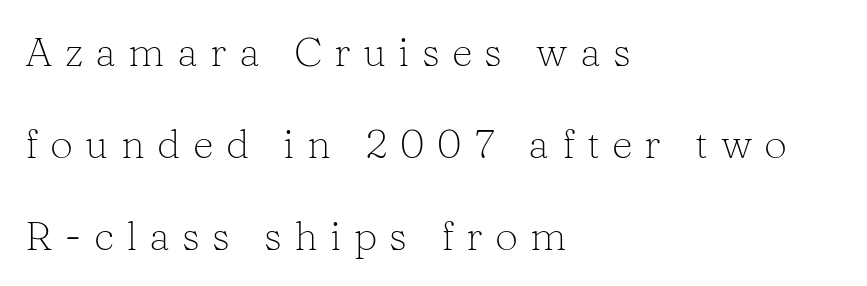
The image shows 41 px light serif type, upright; set left-aligned, loose line spacing (2.24x), unusually wide letter spacing (+0.3 em), not underlined; low stroke contrast and a medium x-height.
